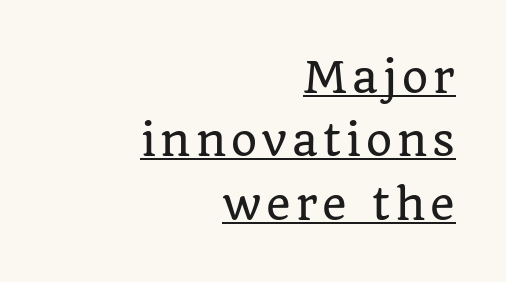
Q: Is the text italic (slanted)? A: No, it is upright.
Q: Is the typeface a serif or a sans-serif typeface? A: Serif.
Q: Is the text underlined? A: Yes.
Q: How is the paragraph aligned? A: Right-aligned.
Q: Is the spacing between lines tight, normal or loose? A: Normal.
Q: Width (condensed, normal, or wide)? A: Normal.
Q: Stroke contrast? A: Low.
Q: x-height? A: Large.
Q: Monospaced? A: No.
